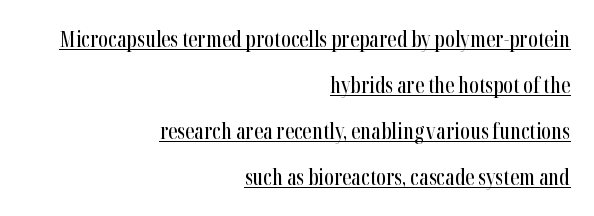
Q: Is the text italic (slanted)? A: No, it is upright.
Q: Is the text underlined? A: Yes.
Q: How is the paragraph aligned? A: Right-aligned.
Q: Is the spacing between letters normal or unusually wide? A: Normal.
Q: Is the spacing between lines tight, normal or loose? A: Loose.
